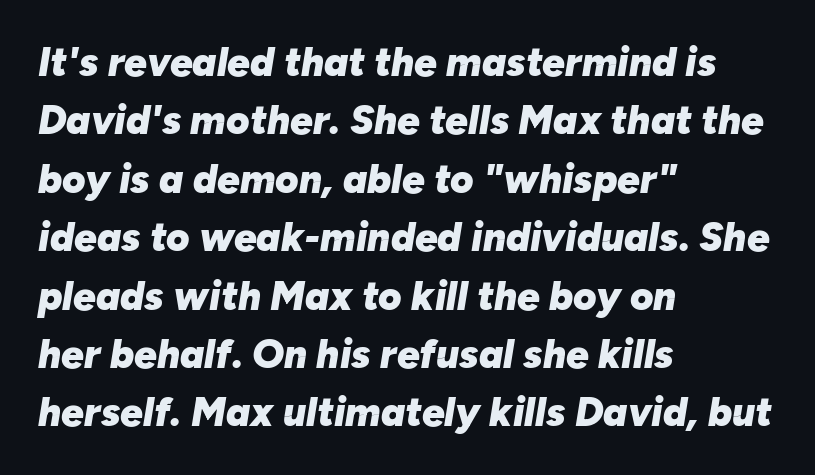
Q: Is the text bold? A: Yes.
Q: Is the text italic (slanted)? A: Yes, it leans right by about 10 degrees.
Q: Is the text underlined? A: No.
Q: How is the paragraph aligned? A: Left-aligned.
Q: Is the spacing between letters normal or unusually wide? A: Normal.
Q: Is the spacing between lines tight, normal or loose? A: Normal.
Q: Width (condensed, normal, or wide)? A: Normal.
Q: Stroke contrast? A: Low.
Q: x-height? A: Medium.
Q: Monospaced? A: No.
